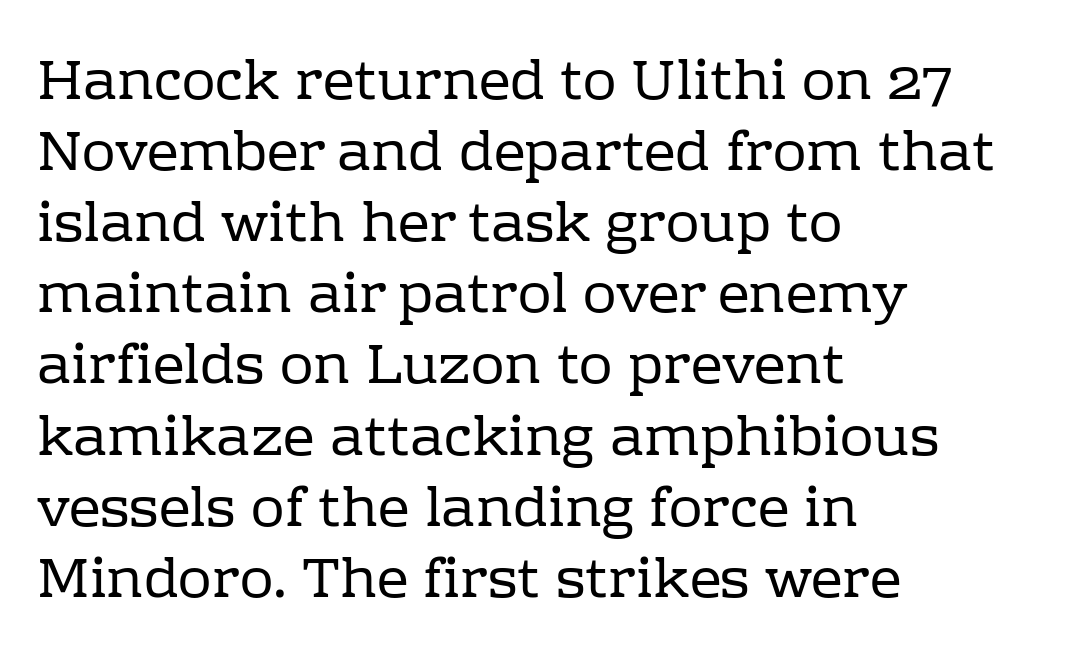
Stem width sits at or under what a default text font uses. Caption: multi-line text, flush left, ragged right. Spacing verdict: proportional, widths tailored to each character. What stands out about the letter spacing? Nothing — it is the standard amount. Yep, those are serifs on the letters.
